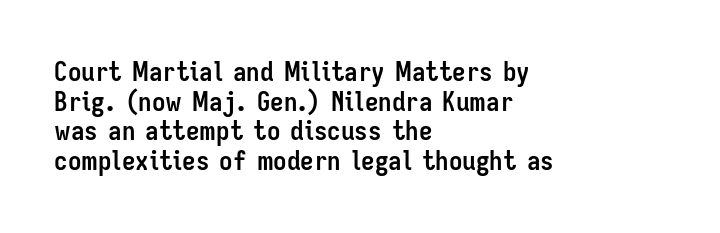
Q: Is the text bold? A: Yes.
Q: Is the text italic (slanted)? A: No, it is upright.
Q: Is the text underlined? A: No.
Q: How is the paragraph aligned? A: Left-aligned.
Q: Is the spacing between letters normal or unusually wide? A: Normal.
Q: Is the spacing between lines tight, normal or loose? A: Tight.
